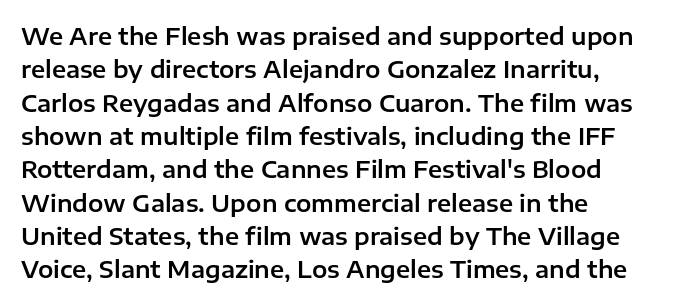
The image shows 23 px text type, upright; set left-aligned, normal line spacing (1.45x), normal letter spacing, not underlined.
